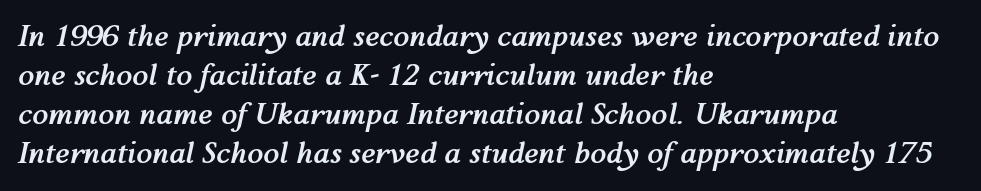
{"italic": "yes", "lean": "right", "slant_degrees": 12, "bold": "yes", "weight": "semibold", "width": "normal", "stroke_contrast": "medium", "x_height": "medium", "monospaced": "no", "underline": "no", "align": "left", "line_spacing": "normal", "line_spacing_ratio": 1.35, "letter_spacing": "normal", "letter_spacing_em": 0.0, "glyph_px": 29}
